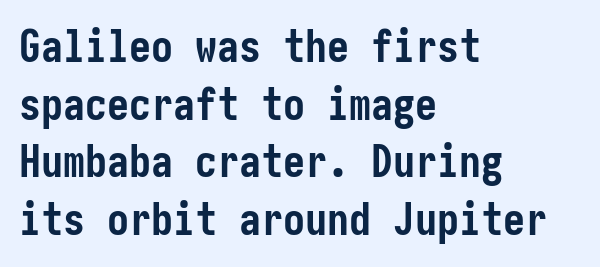
{"serif": "no", "italic": "no", "bold": "yes", "weight": "semibold", "width": "condensed", "stroke_contrast": "low", "x_height": "medium", "underline": "no", "align": "left", "line_spacing": "normal", "line_spacing_ratio": 1.31, "letter_spacing": "normal", "letter_spacing_em": 0.0, "glyph_px": 44}
